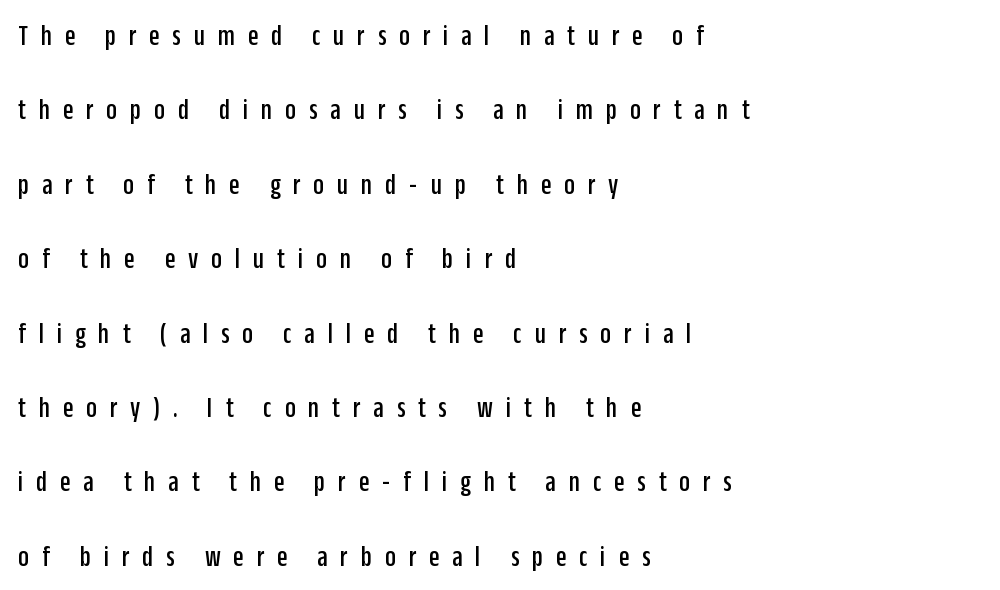
Q: Is the text italic (slanted)? A: No, it is upright.
Q: Is the typeface a serif or a sans-serif typeface? A: Sans-serif.
Q: Is the text underlined? A: No.
Q: How is the paragraph aligned? A: Left-aligned.
Q: Is the spacing between letters normal or unusually wide? A: Unusually wide.
Q: Is the spacing between lines tight, normal or loose? A: Loose.
Q: Width (condensed, normal, or wide)? A: Condensed.
Q: Stroke contrast? A: Low.
Q: x-height? A: Large.
Q: Monospaced? A: No.
